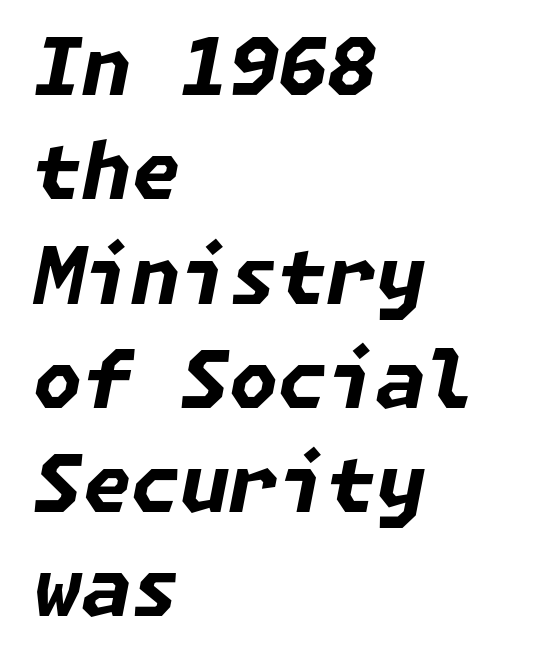
Q: Is the text bold? A: Yes.
Q: Is the text italic (slanted)? A: Yes, it leans right by about 11 degrees.
Q: Is the text underlined? A: No.
Q: How is the paragraph aligned? A: Left-aligned.
Q: Is the spacing between letters normal or unusually wide? A: Normal.
Q: Is the spacing between lines tight, normal or loose? A: Normal.
Q: Width (condensed, normal, or wide)? A: Normal.
Q: Stroke contrast? A: Low.
Q: x-height? A: Medium.
